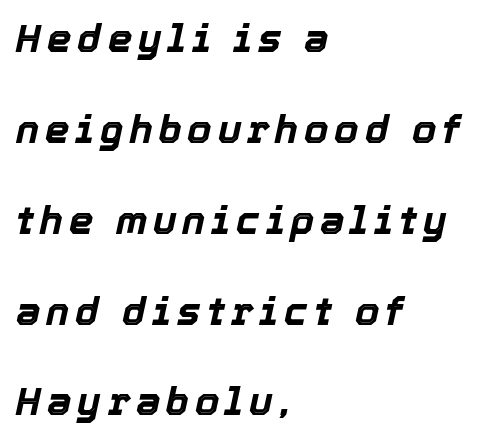
The vertical gap from one line to the next is large. Note the varied advance widths — an 'i' is clearly narrower than an 'm'. Descender tails drop into unmarked territory. Left-aligned paragraph, ragged on the right.
